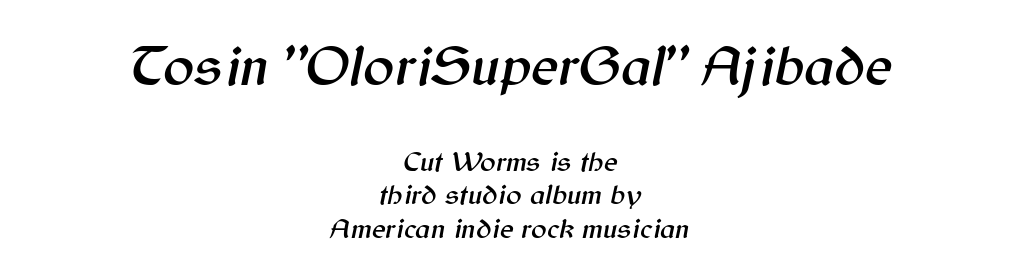
A clean baseline with only descenders dipping below it. The rag falls on both sides of this text block equally. Italic? Definitely — the glyphs are oblique. The designer gave the opening block more size than the closing block.
